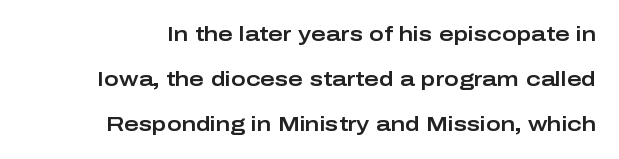
Glance below the letters and you will spot only blank space. This sample uses an upright cut, with every glyph sitting square on the baseline. Interline gaps are noticeably wide in this sample. No extra tracking has been applied to these lines.
